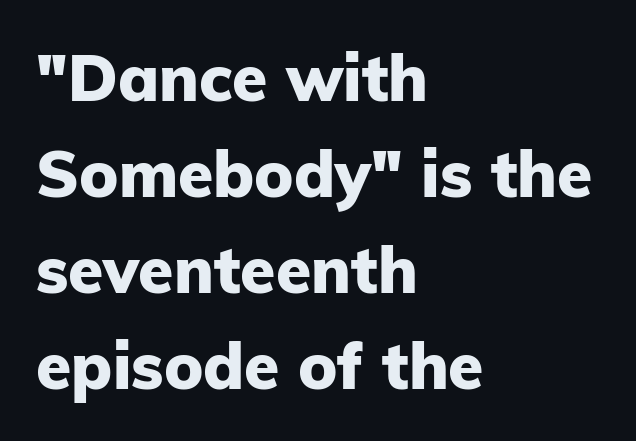
{"serif": "no", "italic": "no", "bold": "yes", "weight": "heavy", "width": "normal", "stroke_contrast": "low", "x_height": "medium", "monospaced": "no", "underline": "no", "align": "left", "line_spacing": "normal", "line_spacing_ratio": 1.5, "letter_spacing": "normal", "letter_spacing_em": 0.0, "glyph_px": 64}
